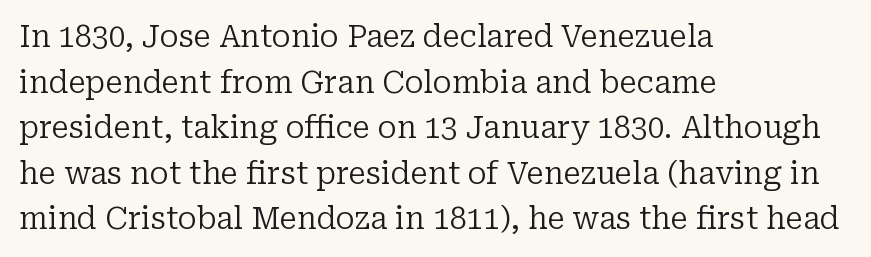
{"serif": "yes", "italic": "no", "bold": "no", "weight": "regular", "width": "normal", "stroke_contrast": "low", "x_height": "medium", "monospaced": "no", "underline": "no", "align": "left", "line_spacing": "normal", "line_spacing_ratio": 1.52, "letter_spacing": "normal", "letter_spacing_em": 0.0, "glyph_px": 30}
